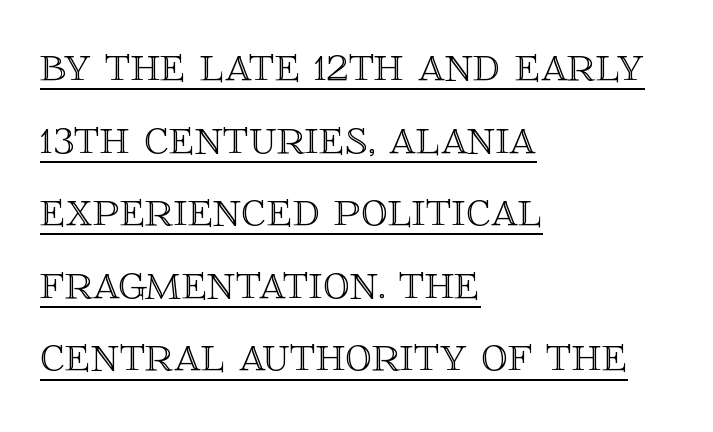
{"italic": "no", "width": "normal", "x_height": "large", "monospaced": "no", "underline": "yes", "align": "left", "line_spacing": "normal", "line_spacing_ratio": 1.37, "letter_spacing": "normal", "letter_spacing_em": 0.0, "glyph_px": 53}
